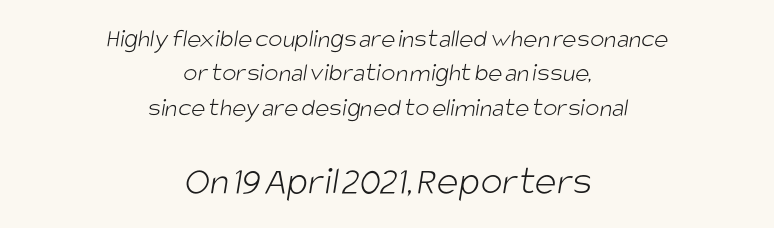
Q: Is the text bold? A: No.
Q: Is the typeface a serif or a sans-serif typeface? A: Sans-serif.
Q: Is the text underlined? A: No.
Q: How is the paragraph aligned? A: Centered.
Q: Is the spacing between letters normal or unusually wide? A: Normal.
Q: Is the spacing between lines tight, normal or loose? A: Normal.
Q: Which block of text is set in a larger size, the first (top) or the second (bottom)? A: The second (bottom) one.
Q: Width (condensed, normal, or wide)? A: Condensed.
Q: Stroke contrast? A: Low.
Q: x-height? A: Large.
Q: Monospaced? A: No.
